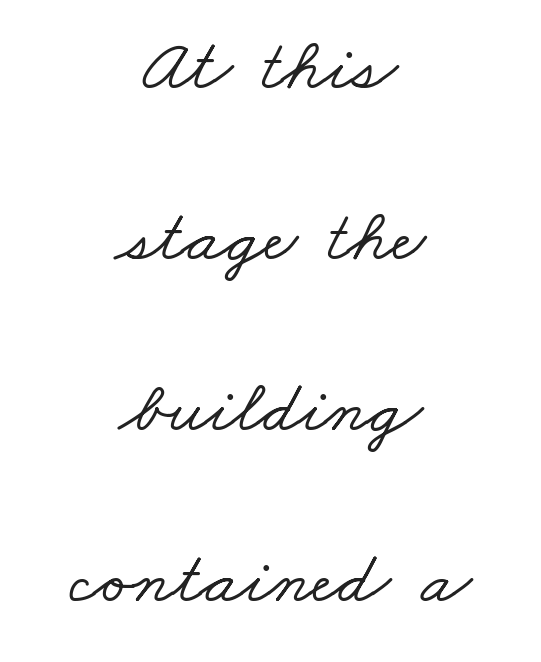
{"serif": "yes", "width": "wide", "stroke_contrast": "low", "x_height": "small", "monospaced": "no", "underline": "no", "align": "center", "line_spacing": "loose", "line_spacing_ratio": 2.31, "letter_spacing": "normal", "letter_spacing_em": 0.0, "glyph_px": 74}
